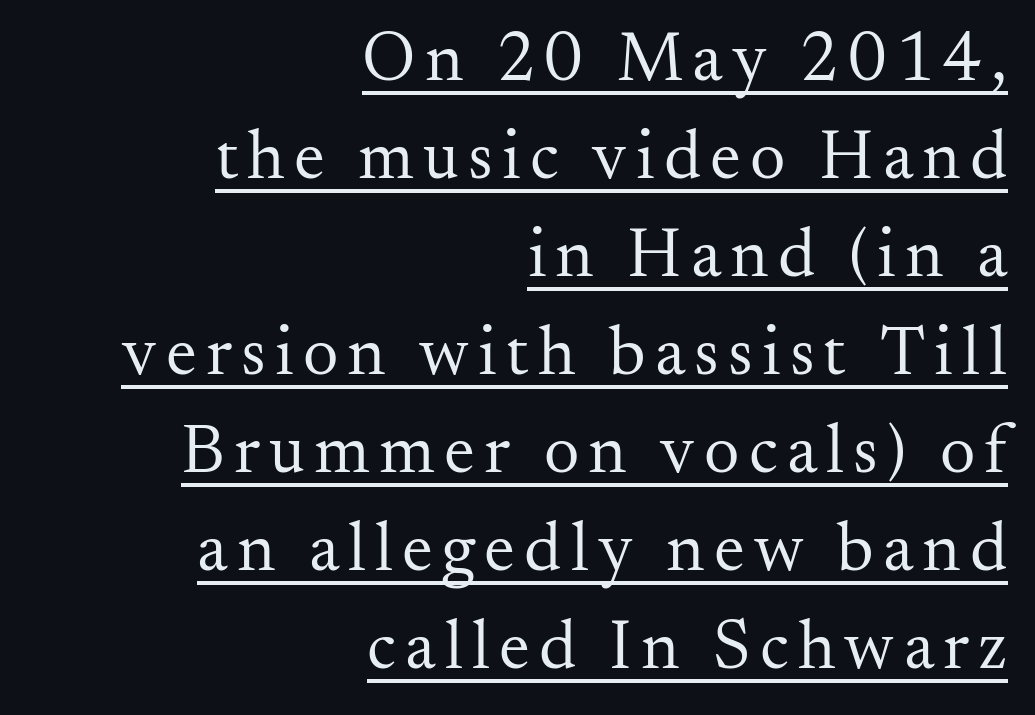
Check where the strokes stop: tiny serifs finish them off. The typesetter has applied underlining to the passage shown. Is the block centered? No — it sits flush against the right margin. In terms of posture, this sample is upright.
